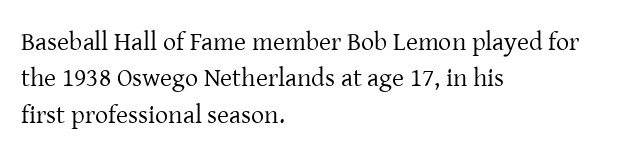
Short and long lines alike share a common starting point at left. The typeface has the unassuming heft of standard copy or less. Is the letter spacing exaggerated? No — it looks like the ordinary default. Has an underline been added? It has not. Posture: vertical.
